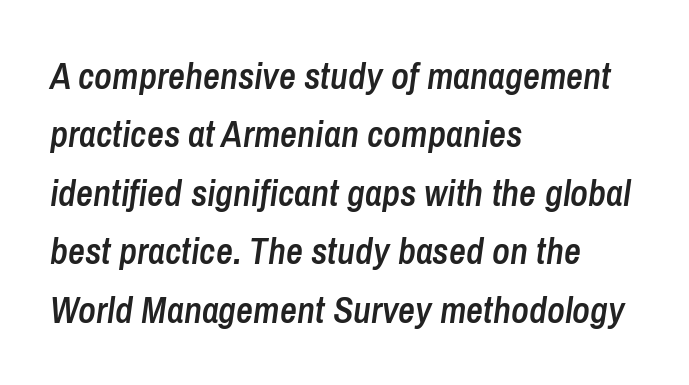
The image shows 37 px semibold, condensed type, italic (leaning right); set left-aligned, normal line spacing (1.58x), normal letter spacing, not underlined; low stroke contrast and a medium x-height.
